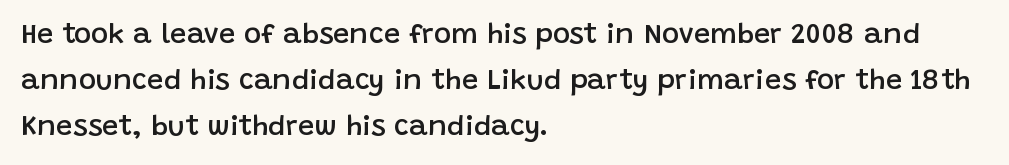
The image shows 29 px semibold sans-serif type, upright; set left-aligned, normal line spacing (1.59x), normal letter spacing, not underlined; low stroke contrast and a large x-height.
